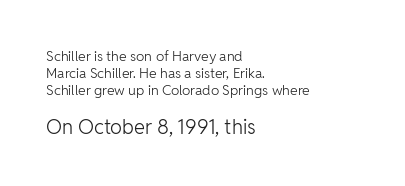
Q: Is the text bold? A: No.
Q: Is the text italic (slanted)? A: No, it is upright.
Q: Is the text underlined? A: No.
Q: How is the paragraph aligned? A: Left-aligned.
Q: Is the spacing between letters normal or unusually wide? A: Normal.
Q: Which block of text is set in a larger size, the first (top) or the second (bottom)? A: The second (bottom) one.
